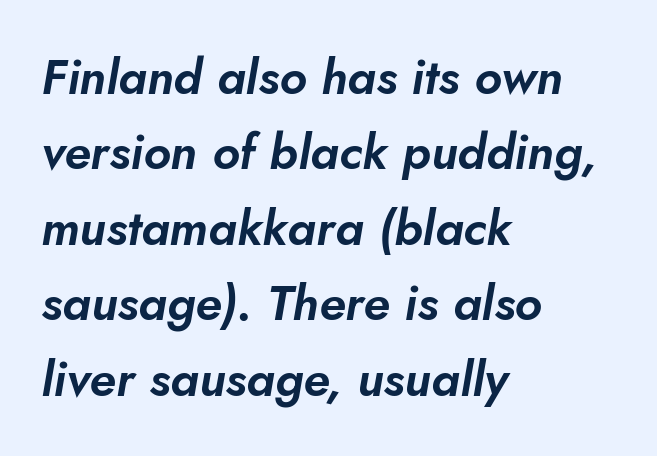
Q: Is the text italic (slanted)? A: Yes, it leans right by about 5 degrees.
Q: Is the text underlined? A: No.
Q: How is the paragraph aligned? A: Left-aligned.
Q: Is the spacing between letters normal or unusually wide? A: Normal.
Q: Is the spacing between lines tight, normal or loose? A: Normal.
Q: Width (condensed, normal, or wide)? A: Normal.
Q: Stroke contrast? A: Low.
Q: x-height? A: Small.
Q: Monospaced? A: No.
